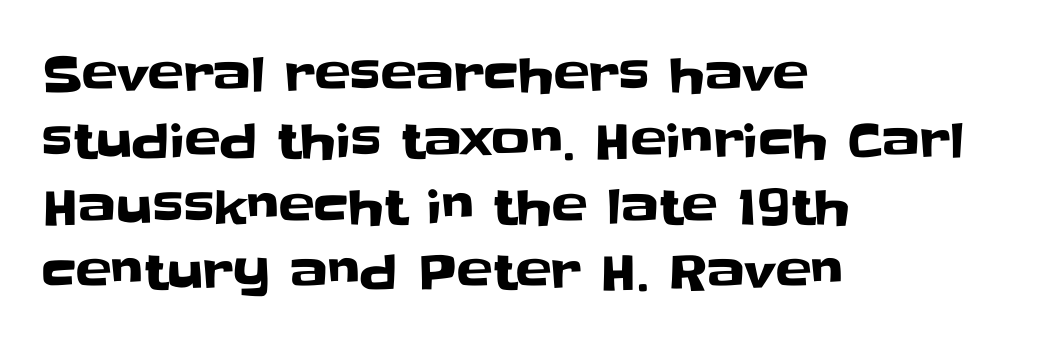
{"serif": "no", "italic": "no", "width": "normal", "stroke_contrast": "low", "x_height": "large", "monospaced": "no", "underline": "no", "align": "left", "line_spacing": "normal", "line_spacing_ratio": 1.37, "letter_spacing": "normal", "letter_spacing_em": 0.0, "glyph_px": 48}
